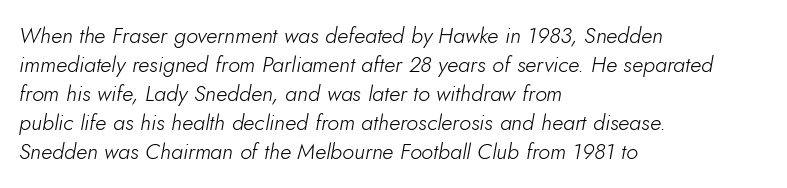
The image shows 22 px text type, italic (leaning right); set left-aligned, normal line spacing (1.32x), normal letter spacing, not underlined.
